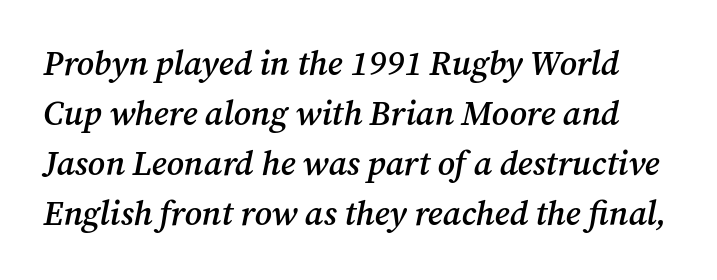
Q: Is the text bold? A: Semi-bold.
Q: Is the text italic (slanted)? A: Yes, it leans right by about 12 degrees.
Q: Is the typeface a serif or a sans-serif typeface? A: Serif.
Q: Is the text underlined? A: No.
Q: Is the spacing between letters normal or unusually wide? A: Normal.
Q: Is the spacing between lines tight, normal or loose? A: Normal.
Q: Width (condensed, normal, or wide)? A: Normal.
Q: Stroke contrast? A: Medium.
Q: x-height? A: Medium.
Q: Monospaced? A: No.
